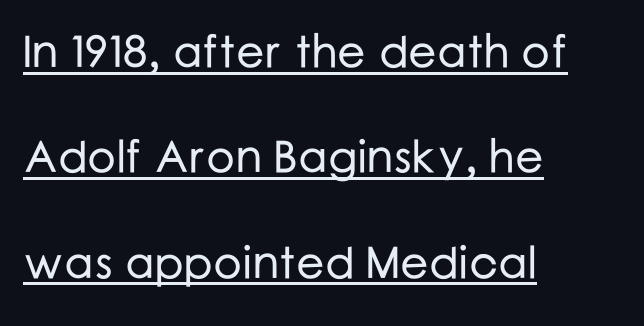
{"serif": "no", "italic": "no", "width": "normal", "stroke_contrast": "low", "x_height": "medium", "monospaced": "no", "underline": "yes", "align": "left", "line_spacing": "loose", "line_spacing_ratio": 2.34, "letter_spacing": "normal", "letter_spacing_em": 0.0, "glyph_px": 45}
